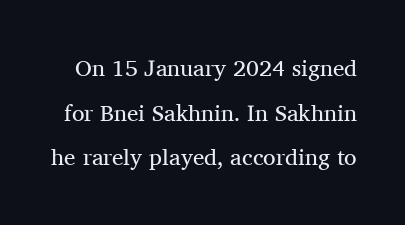
The letters look calm and open, with moderate or lighter stems. Caption: standard tracking, unaltered. The letters stand upright; this is a roman face. Line spacing here is loose. Clear beneath every line of the passage.
